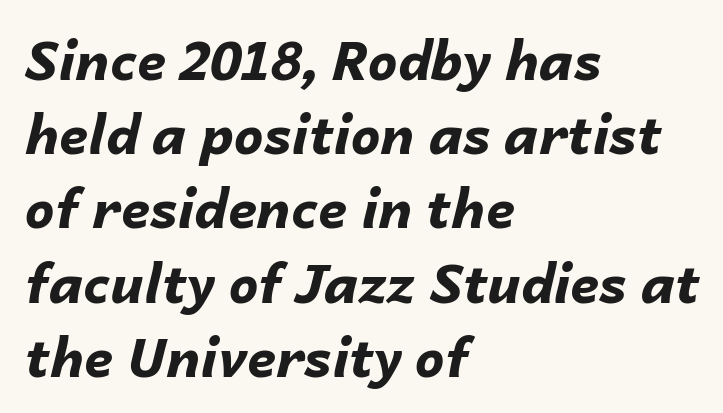
{"italic": "yes", "lean": "right", "slant_degrees": 14, "bold": "yes", "weight": "bold", "width": "normal", "stroke_contrast": "low", "x_height": "medium", "monospaced": "no", "underline": "no", "align": "left", "line_spacing": "normal", "line_spacing_ratio": 1.4, "letter_spacing": "normal", "letter_spacing_em": 0.0, "glyph_px": 53}
